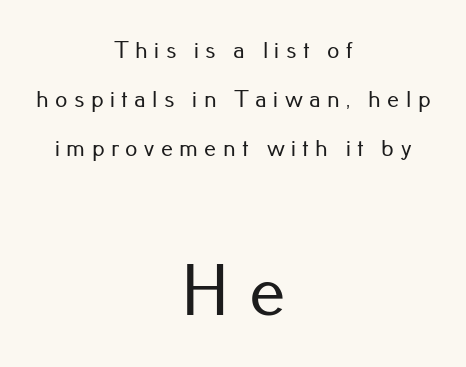
The image shows 73 px sans-serif type, upright; set centered, loose line spacing (2.04x), unusually wide letter spacing (+0.27 em), not underlined; the second (bottom) block is 3.04x larger; low stroke contrast and a small x-height.
